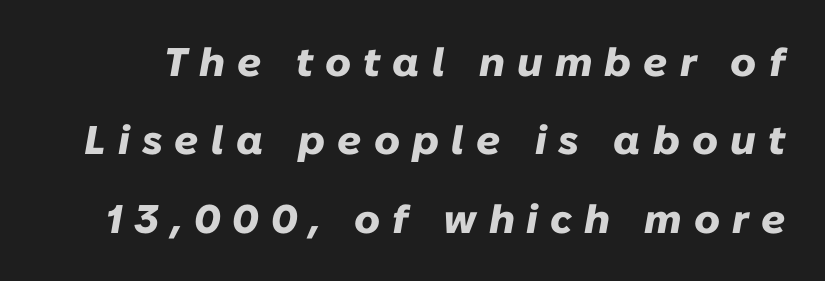
Q: Is the text bold? A: Yes.
Q: Is the text italic (slanted)? A: Yes, it leans right by about 10 degrees.
Q: Is the text underlined? A: No.
Q: Is the spacing between letters normal or unusually wide? A: Unusually wide.
Q: Is the spacing between lines tight, normal or loose? A: Loose.
Q: Width (condensed, normal, or wide)? A: Normal.
Q: Stroke contrast? A: Low.
Q: x-height? A: Medium.
Q: Monospaced? A: No.
